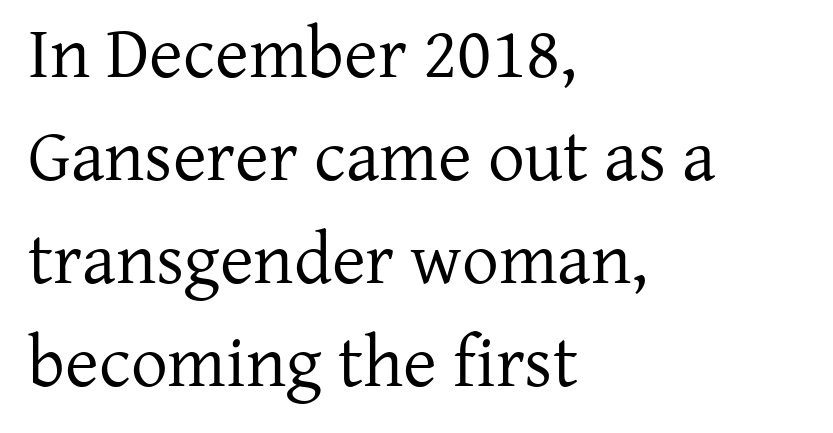
The image shows 73 px regular-weight serif type, upright; set left-aligned, normal line spacing (1.41x), normal letter spacing, not underlined; low stroke contrast and a medium x-height.
